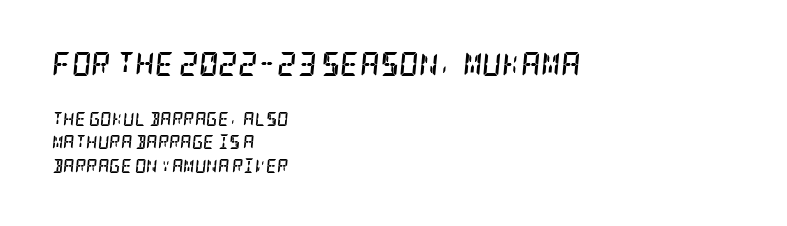
{"italic": "yes", "lean": "right", "slant_degrees": 5, "bold": "yes", "underline": "no", "align": "left", "line_spacing": "normal", "line_spacing_ratio": 1.69, "letter_spacing": "normal", "letter_spacing_em": 0.0, "larger_block": "first", "size_ratio": 1.71, "glyph_px": 24}
